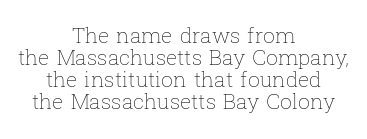
Q: Is the text bold? A: No.
Q: Is the text italic (slanted)? A: No, it is upright.
Q: Is the text underlined? A: No.
Q: How is the paragraph aligned? A: Centered.
Q: Is the spacing between letters normal or unusually wide? A: Normal.
Q: Is the spacing between lines tight, normal or loose? A: Tight.
